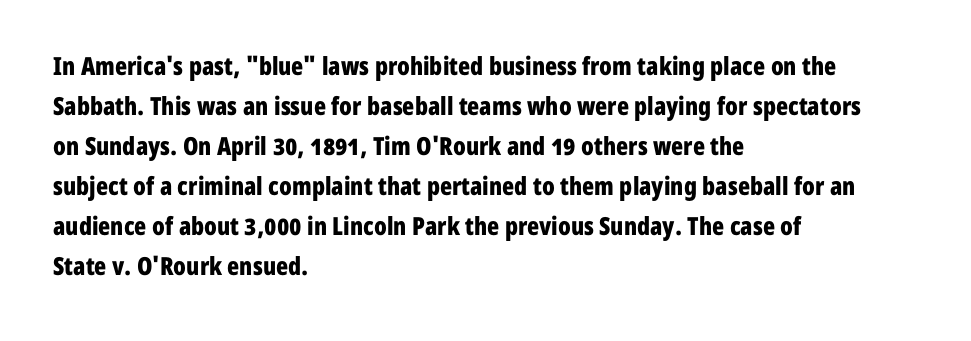
Q: Is the text bold? A: Yes.
Q: Is the text italic (slanted)? A: No, it is upright.
Q: Is the text underlined? A: No.
Q: How is the paragraph aligned? A: Left-aligned.
Q: Is the spacing between letters normal or unusually wide? A: Normal.
Q: Is the spacing between lines tight, normal or loose? A: Normal.
